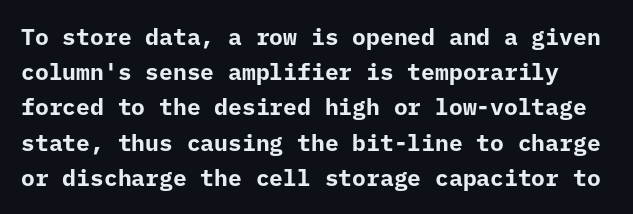
The image shows 23 px bold type, upright; set normal line spacing (1.53x), normal letter spacing, not underlined.
